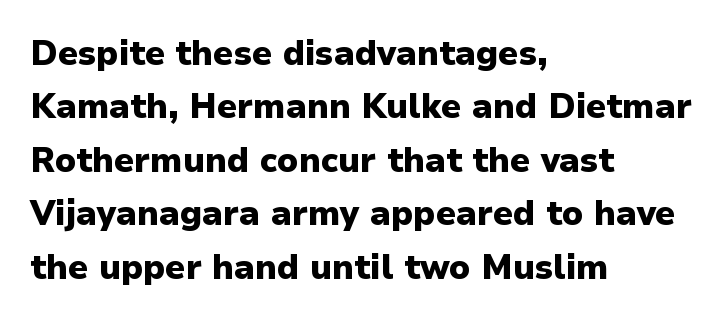
Q: Is the text bold? A: Yes.
Q: Is the text italic (slanted)? A: No, it is upright.
Q: Is the typeface a serif or a sans-serif typeface? A: Sans-serif.
Q: Is the text underlined? A: No.
Q: How is the paragraph aligned? A: Left-aligned.
Q: Is the spacing between letters normal or unusually wide? A: Normal.
Q: Is the spacing between lines tight, normal or loose? A: Normal.
Q: Width (condensed, normal, or wide)? A: Normal.
Q: Stroke contrast? A: Low.
Q: x-height? A: Medium.
Q: Monospaced? A: No.
